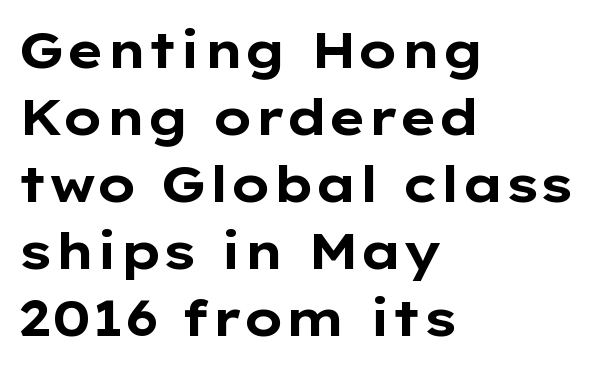
{"serif": "no", "italic": "no", "bold": "yes", "weight": "bold", "width": "wide", "stroke_contrast": "low", "x_height": "medium", "monospaced": "no", "underline": "no", "align": "left", "line_spacing": "normal", "line_spacing_ratio": 1.34, "letter_spacing": "normal", "letter_spacing_em": 0.0, "glyph_px": 50}
